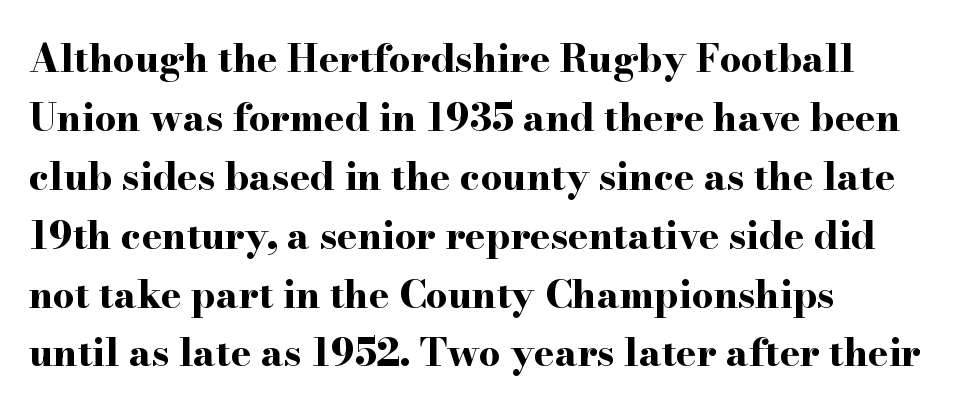
Q: Is the text bold? A: Yes.
Q: Is the text italic (slanted)? A: No, it is upright.
Q: Is the typeface a serif or a sans-serif typeface? A: Serif.
Q: Is the text underlined? A: No.
Q: How is the paragraph aligned? A: Left-aligned.
Q: Is the spacing between letters normal or unusually wide? A: Normal.
Q: Is the spacing between lines tight, normal or loose? A: Normal.
Q: Width (condensed, normal, or wide)? A: Wide.
Q: Stroke contrast? A: High.
Q: x-height? A: Small.
Q: Monospaced? A: No.
